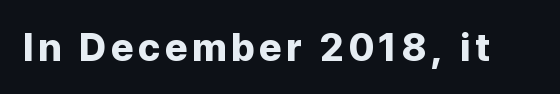
{"serif": "no", "italic": "no", "bold": "yes", "weight": "bold", "width": "normal", "stroke_contrast": "low", "x_height": "medium", "monospaced": "no", "underline": "no", "glyph_px": 39}
